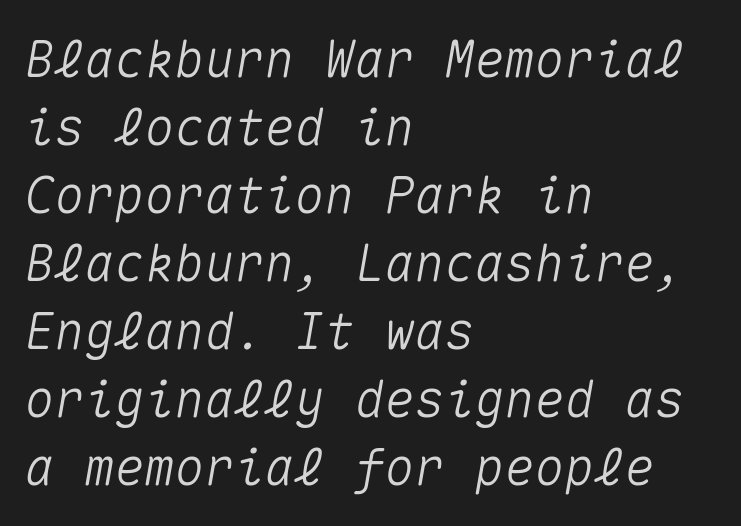
The passage is arranged the way most books set body copy — flush left. Every character here occupies the same horizontal width, giving the sample a typewriter-like rhythm. Posture: slanted. Here the glyphs are tracked normally, forming tight word shapes. Anything drawn beneath the words? Only blank space. Honestly, the row spacing looks completely unremarkable.
